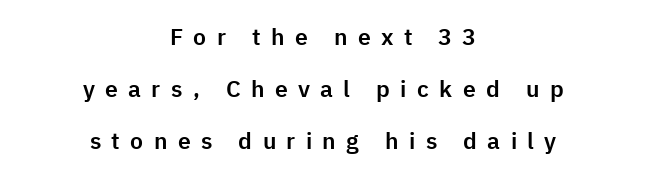
{"italic": "no", "underline": "no", "align": "center", "line_spacing": "loose", "line_spacing_ratio": 2.26, "letter_spacing": "wide", "letter_spacing_em": 0.45, "glyph_px": 23}
